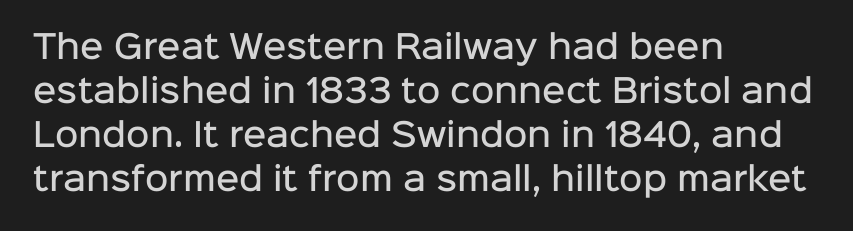
The image shows 32 px semibold sans-serif type, upright; set left-aligned, normal line spacing (1.37x), normal letter spacing, not underlined; low stroke contrast and a medium x-height.
